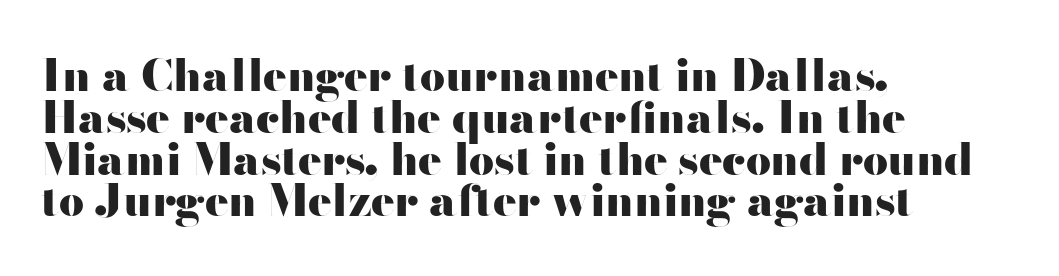
{"serif": "no", "italic": "no", "bold": "yes", "weight": "heavy", "width": "wide", "stroke_contrast": "high", "x_height": "small", "monospaced": "no", "underline": "no", "align": "left", "line_spacing": "tight", "line_spacing_ratio": 0.95, "letter_spacing": "normal", "letter_spacing_em": 0.0, "glyph_px": 44}
